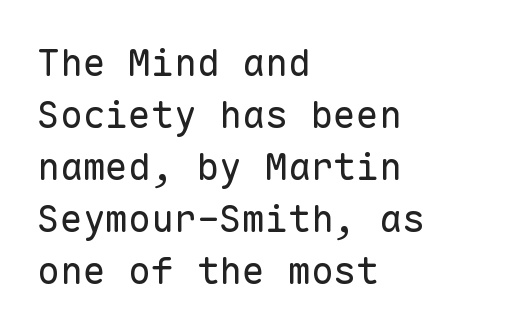
The image shows 38 px regular-weight sans-serif type, upright, monospaced; set left-aligned, normal line spacing (1.37x), normal letter spacing, not underlined; low stroke contrast and a medium x-height.
